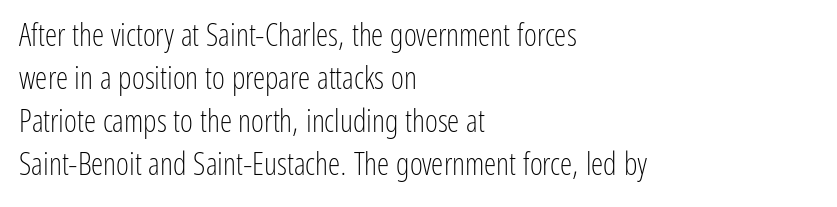
This rendering leaves character spacing at its baseline value. The paragraph has a hard left edge and a soft right edge. What's the leading like? Ordinary, nothing unusual. Each row of text sits above clean, open space. Every character sits straight up, as roman type does. Here the designer chose a conventional face with non-uniform glyph widths.
